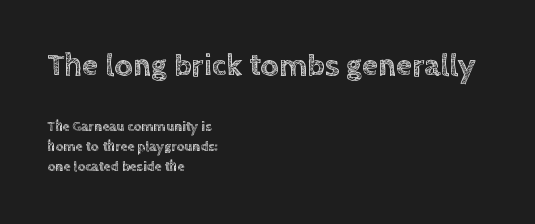
The image shows 32 px text type, upright; set left-aligned, normal line spacing (1.43x), normal letter spacing, not underlined; the first (top) block is 2.29x larger; a large x-height.
